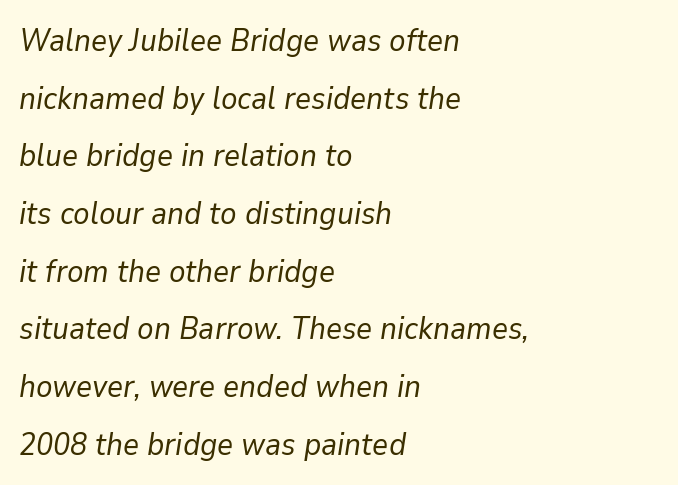
Do the characters align in a grid? No, the font is proportional. Characters are canted at an angle relative to the baseline's perpendicular. Descenders hang freely into open space. Each line starts at the same left margin while the right side varies.
